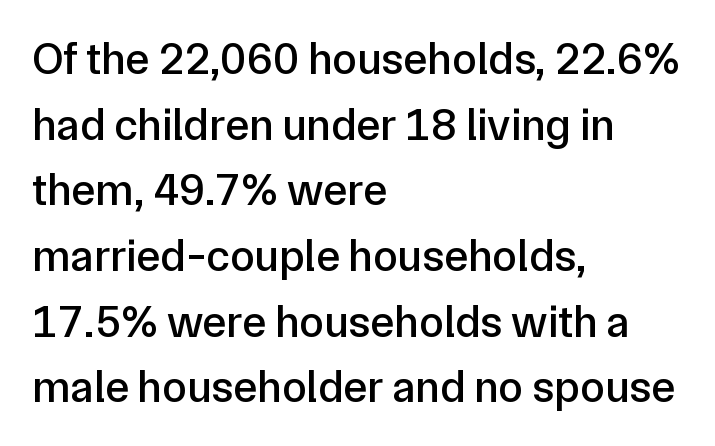
Q: Is the text italic (slanted)? A: No, it is upright.
Q: Is the typeface a serif or a sans-serif typeface? A: Sans-serif.
Q: Is the text underlined? A: No.
Q: How is the paragraph aligned? A: Left-aligned.
Q: Is the spacing between letters normal or unusually wide? A: Normal.
Q: Is the spacing between lines tight, normal or loose? A: Normal.
Q: Width (condensed, normal, or wide)? A: Normal.
Q: Stroke contrast? A: Low.
Q: x-height? A: Medium.
Q: Monospaced? A: No.
